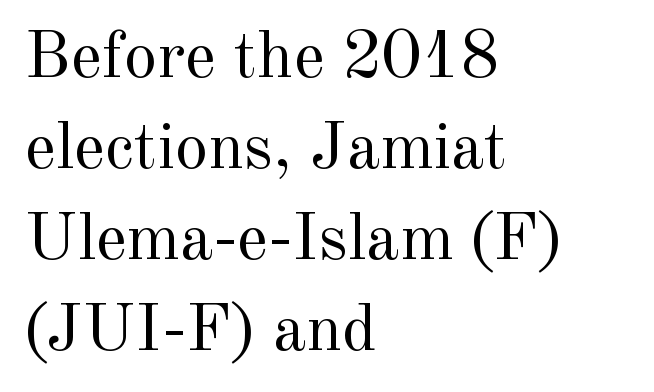
{"serif": "yes", "italic": "no", "bold": "no", "weight": "regular", "width": "normal", "x_height": "small", "monospaced": "no", "underline": "no", "align": "left", "line_spacing": "normal", "line_spacing_ratio": 1.36, "letter_spacing": "normal", "letter_spacing_em": 0.0, "glyph_px": 67}
